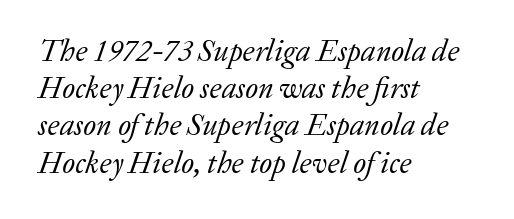
Q: Is the text bold? A: No.
Q: Is the text italic (slanted)? A: Yes, it leans right by about 20 degrees.
Q: Is the typeface a serif or a sans-serif typeface? A: Serif.
Q: Is the text underlined? A: No.
Q: How is the paragraph aligned? A: Left-aligned.
Q: Is the spacing between letters normal or unusually wide? A: Normal.
Q: Width (condensed, normal, or wide)? A: Normal.
Q: Stroke contrast? A: Low.
Q: x-height? A: Medium.
Q: Monospaced? A: No.
